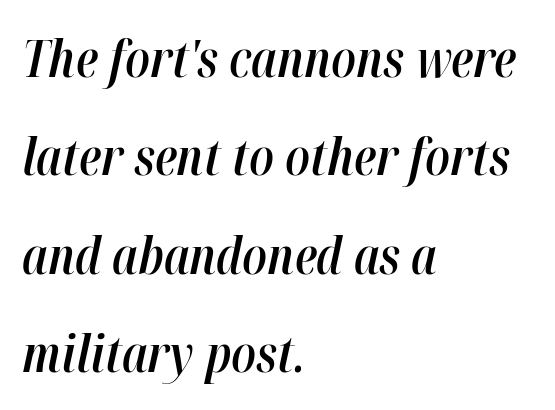
The image shows 51 px semibold, condensed type, italic (leaning right); set left-aligned, loose line spacing (1.93x), normal letter spacing, not underlined; high stroke contrast and a medium x-height.
